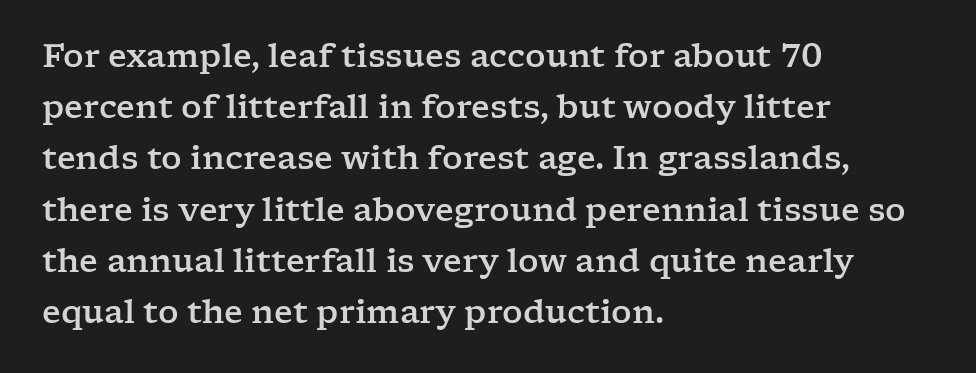
The image shows 32 px wide serif type, upright; set left-aligned, normal line spacing (1.6x), normal letter spacing, not underlined; low stroke contrast and a medium x-height.
